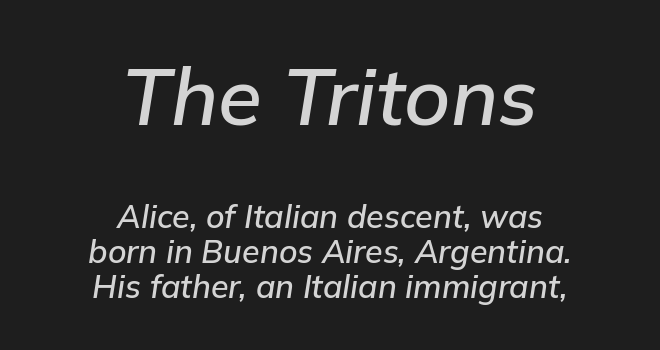
The image shows 80 px text type, italic (leaning right); set centered, tight line spacing (1.09x), normal letter spacing, not underlined; the first (top) block is 2.5x larger; low stroke contrast and a medium x-height.
